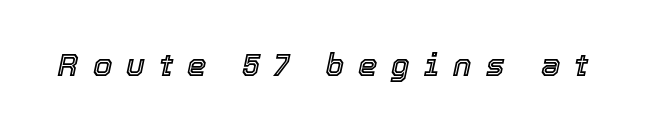
{"italic": "yes", "lean": "right", "slant_degrees": 12, "width": "normal", "x_height": "medium", "monospaced": "no", "underline": "no", "letter_spacing": "wide", "letter_spacing_em": 0.45, "glyph_px": 31}
